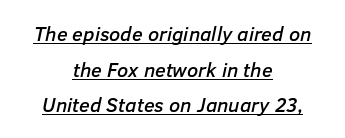
The image shows 20 px text type, italic (leaning right); set centered, line spacing 1.78x, normal letter spacing, underlined.
